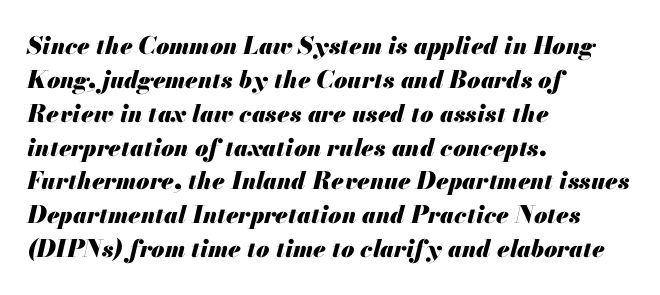
Q: Is the text bold? A: Yes.
Q: Is the text italic (slanted)? A: Yes, it leans right by about 13 degrees.
Q: Is the text underlined? A: No.
Q: How is the paragraph aligned? A: Left-aligned.
Q: Is the spacing between letters normal or unusually wide? A: Normal.
Q: Is the spacing between lines tight, normal or loose? A: Normal.
